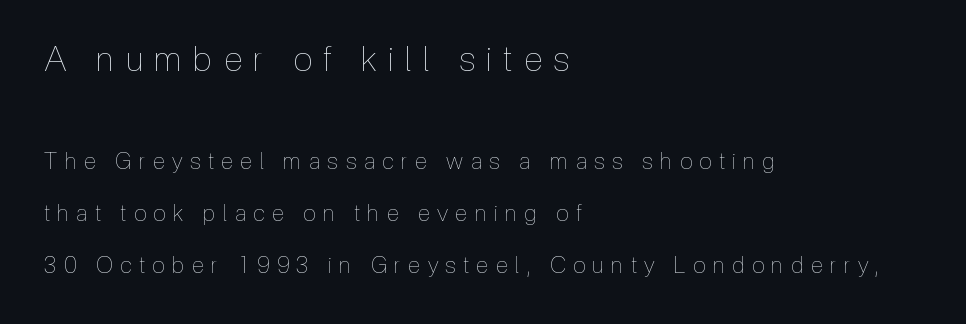
Line spacing here is loose. Vertical strokes here are truly vertical. Proportional: the letters do not fall into vertical columns. One-word summary of the alignment: left. Nobody drew a line under any word here.
